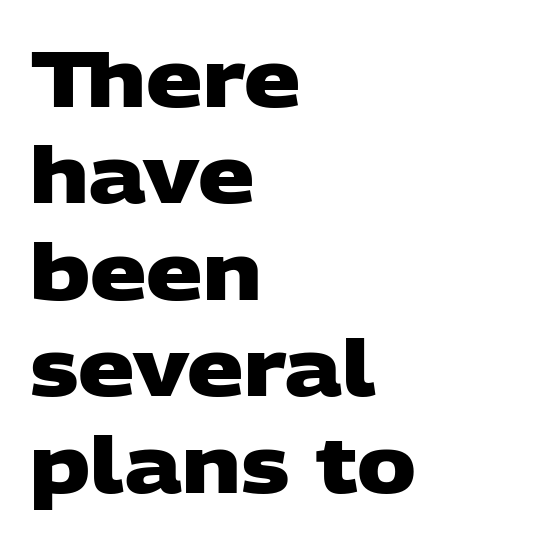
{"serif": "no", "bold": "yes", "weight": "heavy", "width": "wide", "stroke_contrast": "low", "x_height": "large", "monospaced": "no", "underline": "no", "align": "left", "line_spacing_ratio": 1.22, "letter_spacing": "normal", "letter_spacing_em": 0.0, "glyph_px": 79}
